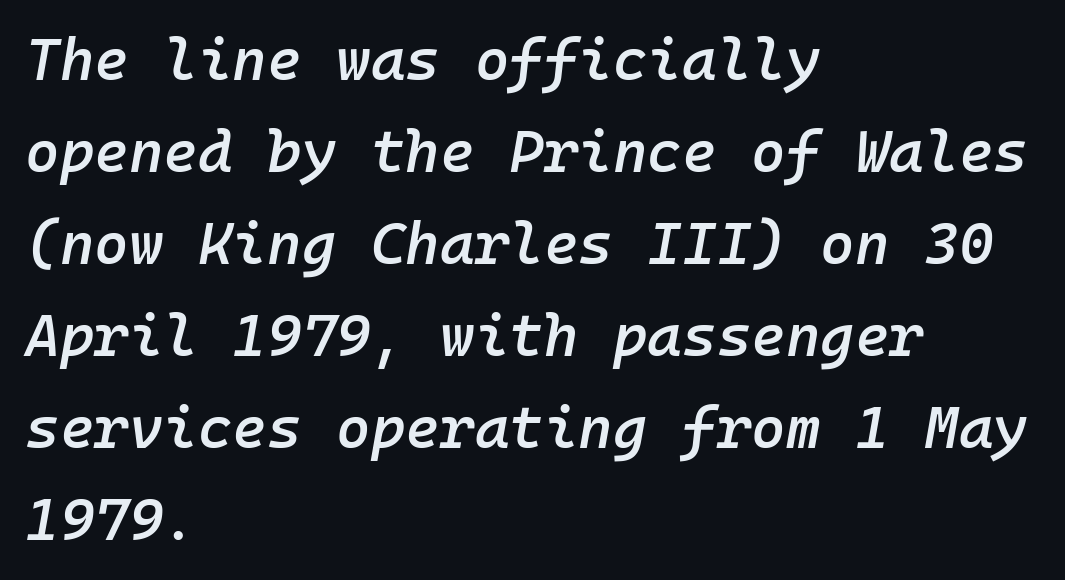
{"italic": "yes", "lean": "right", "slant_degrees": 10, "bold": "semi", "weight": "semibold", "width": "normal", "stroke_contrast": "low", "x_height": "medium", "monospaced": "yes", "underline": "no", "align": "left", "line_spacing": "normal", "line_spacing_ratio": 1.56, "letter_spacing": "normal", "letter_spacing_em": 0.0, "glyph_px": 59}
